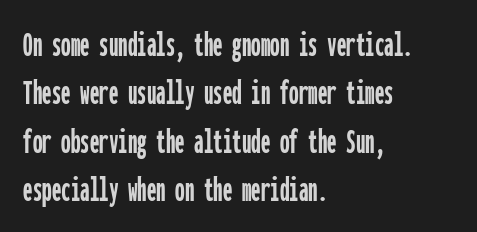
The image shows 38 px condensed sans-serif type, upright, monospaced; set left-aligned, normal line spacing (1.27x), normal letter spacing, not underlined; low stroke contrast and a medium x-height.
